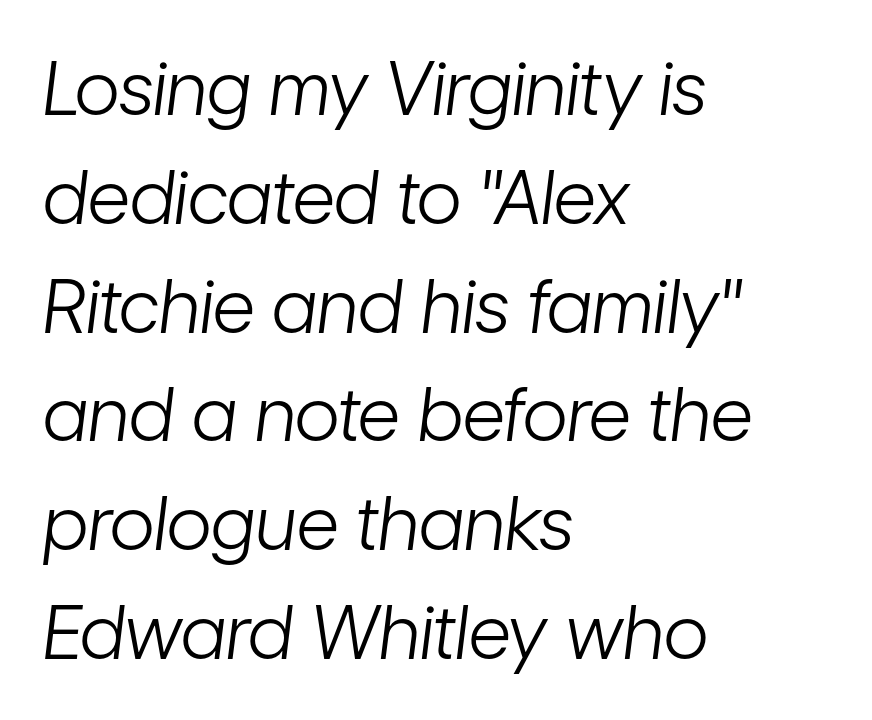
Q: Is the text bold? A: No.
Q: Is the text italic (slanted)? A: Yes, it leans right by about 7 degrees.
Q: Is the text underlined? A: No.
Q: How is the paragraph aligned? A: Left-aligned.
Q: Is the spacing between letters normal or unusually wide? A: Normal.
Q: Is the spacing between lines tight, normal or loose? A: Normal.
Q: Width (condensed, normal, or wide)? A: Condensed.
Q: Stroke contrast? A: Low.
Q: x-height? A: Medium.
Q: Monospaced? A: No.
